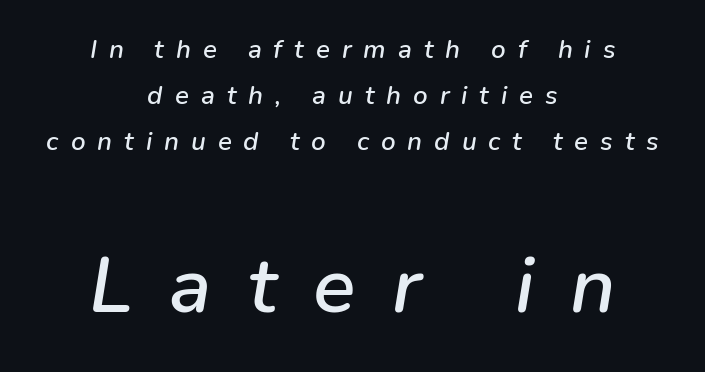
Neither beginnings nor endings align; midpoints do. Looks like regular typesetting: each glyph gets only the width it needs. Designer's note — italics engaged. The baseline area is clear. In this sample the second text group is rendered at the bigger scale. Between one letter and the next there's a generous, obvious gap.
